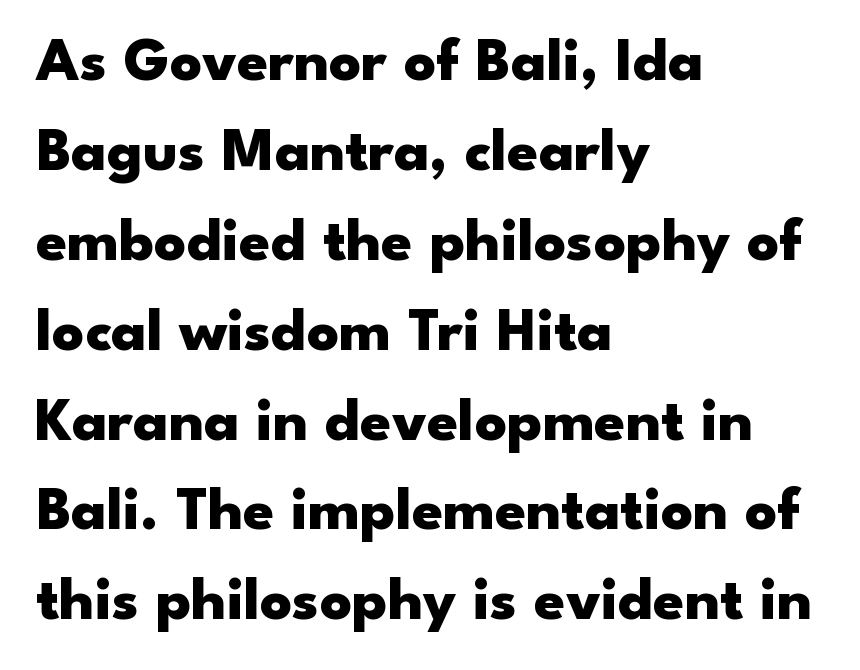
Q: Is the text bold? A: Yes.
Q: Is the text italic (slanted)? A: No, it is upright.
Q: Is the typeface a serif or a sans-serif typeface? A: Sans-serif.
Q: Is the text underlined? A: No.
Q: How is the paragraph aligned? A: Left-aligned.
Q: Is the spacing between letters normal or unusually wide? A: Normal.
Q: Is the spacing between lines tight, normal or loose? A: Normal.
Q: Width (condensed, normal, or wide)? A: Wide.
Q: Stroke contrast? A: Low.
Q: x-height? A: Small.
Q: Monospaced? A: No.
